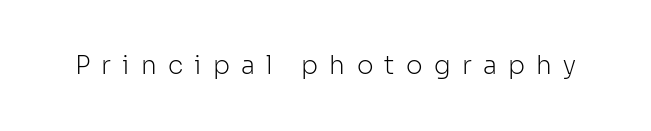
The type sits square on the baseline with zero lean. The weight tops out at a normal text grade. Students, note that the glyphs here are deliberately spaced far apart. Clear beneath every line of the passage.
